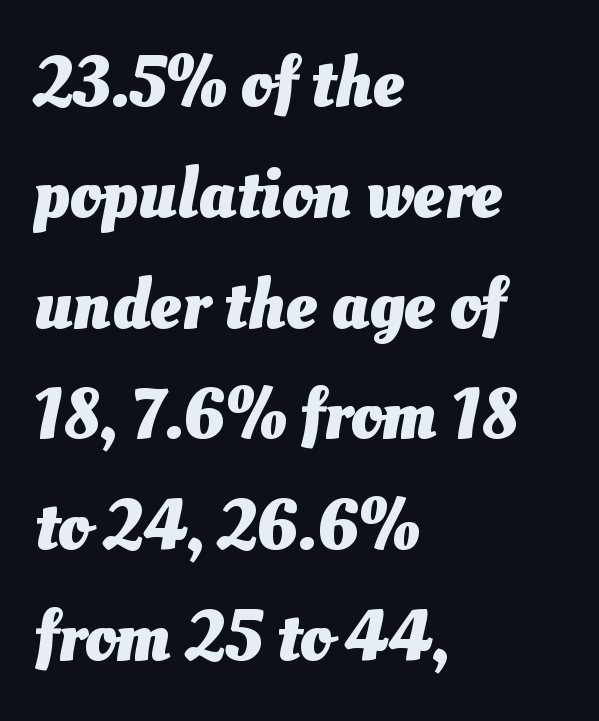
{"serif": "no", "bold": "yes", "weight": "heavy", "width": "normal", "stroke_contrast": "medium", "x_height": "small", "monospaced": "no", "underline": "no", "align": "left", "line_spacing": "normal", "line_spacing_ratio": 1.56, "letter_spacing": "normal", "letter_spacing_em": 0.0, "glyph_px": 71}
